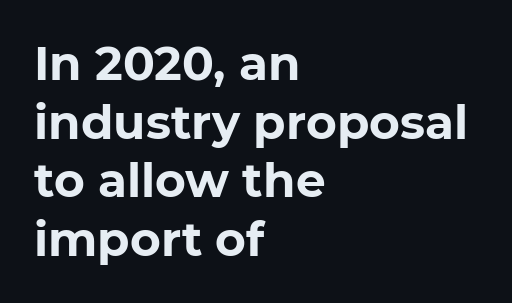
{"serif": "no", "bold": "yes", "weight": "bold", "width": "normal", "stroke_contrast": "low", "x_height": "medium", "monospaced": "no", "underline": "no", "align": "left", "line_spacing": "normal", "line_spacing_ratio": 1.25, "letter_spacing": "normal", "letter_spacing_em": 0.0, "glyph_px": 47}
